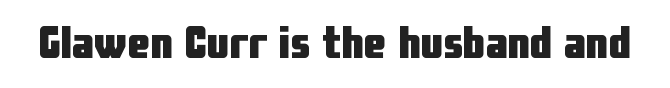
Q: Is the text bold? A: Yes.
Q: Is the text italic (slanted)? A: No, it is upright.
Q: Is the typeface a serif or a sans-serif typeface? A: Sans-serif.
Q: Is the text underlined? A: No.
Q: Is the spacing between letters normal or unusually wide? A: Normal.
Q: Width (condensed, normal, or wide)? A: Condensed.
Q: Stroke contrast? A: Low.
Q: x-height? A: Medium.
Q: Monospaced? A: No.
